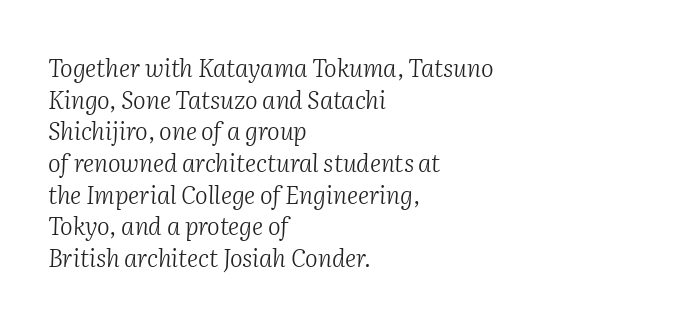
Q: Is the text bold? A: No.
Q: Is the text italic (slanted)? A: Yes, it leans right by about 2 degrees.
Q: Is the text underlined? A: No.
Q: How is the paragraph aligned? A: Left-aligned.
Q: Is the spacing between letters normal or unusually wide? A: Normal.
Q: Is the spacing between lines tight, normal or loose? A: Normal.
